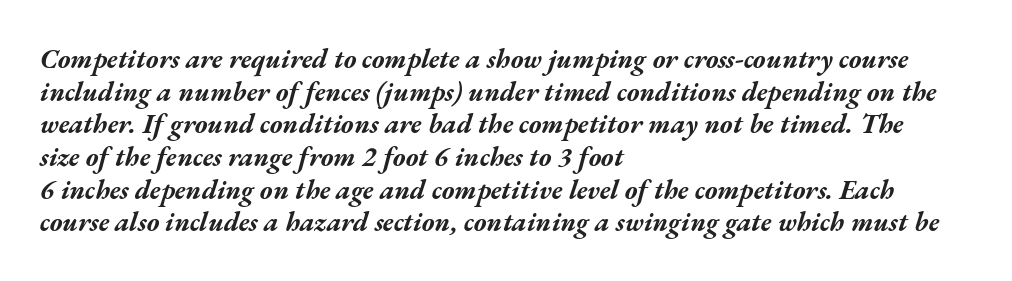
{"italic": "yes", "lean": "right", "slant_degrees": 17, "bold": "yes", "underline": "no", "align": "left", "line_spacing_ratio": 1.21, "letter_spacing": "normal", "letter_spacing_em": 0.0, "glyph_px": 27}
